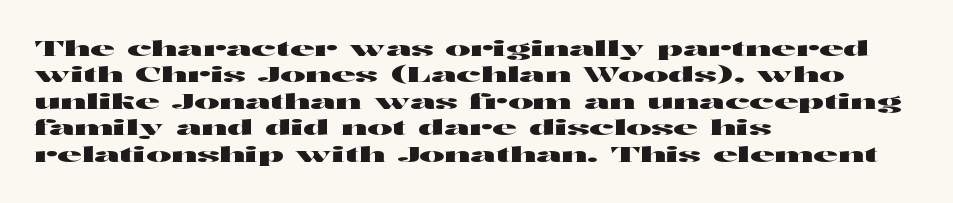
Is there much room between lines? A standard amount, neither cramped nor airy. The line texture is even and compact thanks to regular tracking. In terms of posture, this sample is upright. The paragraph has a hard left edge and a soft right edge. The strip under each line holds only bare page.
